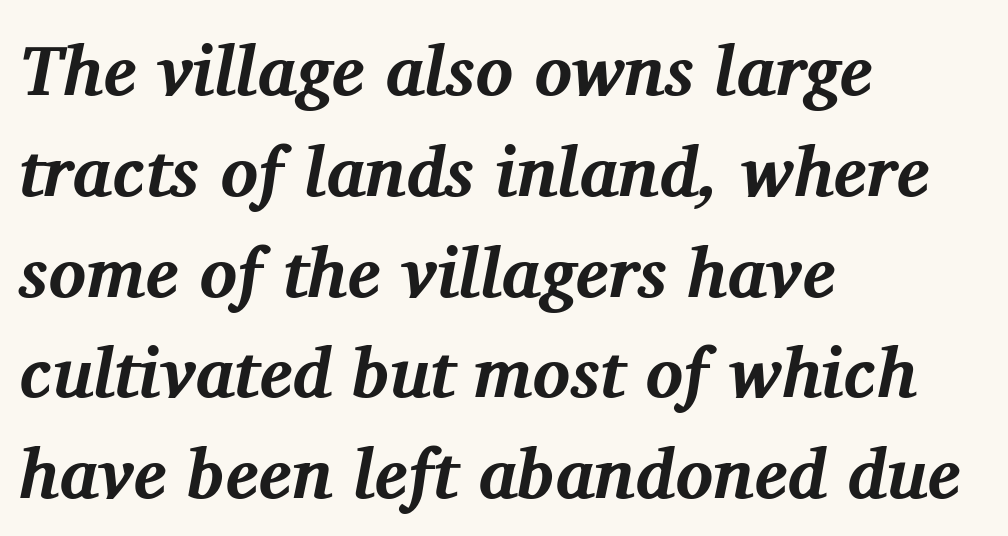
Q: Is the text bold? A: Yes.
Q: Is the text italic (slanted)? A: Yes, it leans right by about 11 degrees.
Q: Is the typeface a serif or a sans-serif typeface? A: Serif.
Q: Is the text underlined? A: No.
Q: How is the paragraph aligned? A: Left-aligned.
Q: Is the spacing between letters normal or unusually wide? A: Normal.
Q: Is the spacing between lines tight, normal or loose? A: Normal.
Q: Width (condensed, normal, or wide)? A: Normal.
Q: Stroke contrast? A: Medium.
Q: x-height? A: Medium.
Q: Monospaced? A: No.
